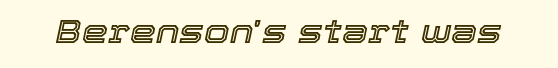
Q: Is the text italic (slanted)? A: Yes, it leans right by about 12 degrees.
Q: Is the text underlined? A: No.
Q: Is the spacing between letters normal or unusually wide? A: Normal.
Q: Width (condensed, normal, or wide)? A: Normal.
Q: x-height? A: Medium.
Q: Monospaced? A: No.
